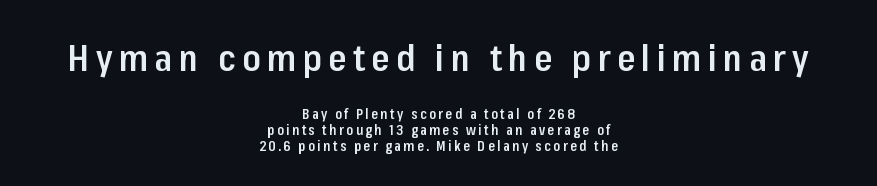
Q: Is the text bold? A: Semi-bold.
Q: Is the text italic (slanted)? A: No, it is upright.
Q: Is the typeface a serif or a sans-serif typeface? A: Sans-serif.
Q: Is the text underlined? A: No.
Q: How is the paragraph aligned? A: Centered.
Q: Which block of text is set in a larger size, the first (top) or the second (bottom)? A: The first (top) one.
Q: Width (condensed, normal, or wide)? A: Condensed.
Q: Stroke contrast? A: Low.
Q: x-height? A: Medium.
Q: Monospaced? A: No.
